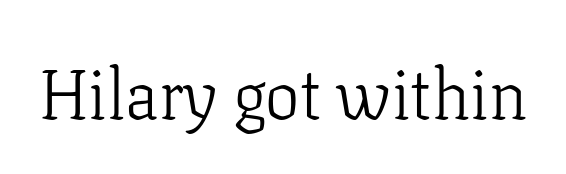
The image shows 69 px light serif type, upright; set normal letter spacing, not underlined; low stroke contrast and a medium x-height.
